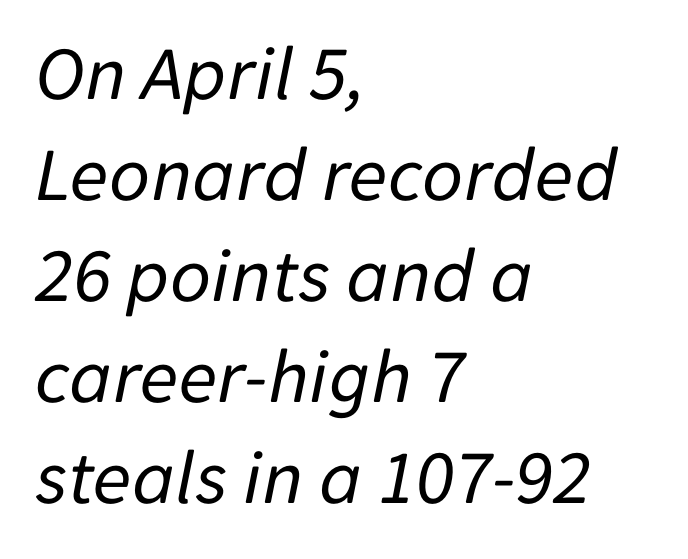
The passage shown has conventional tracking throughout. Check the space under the baseline: it is left empty. Slanted lettering throughout. Summary of weight: not heavy and not bold. This sample is left-justified, so line endings fall wherever the words run out. Note the varied advance widths — an 'i' is clearly narrower than an 'm'.
